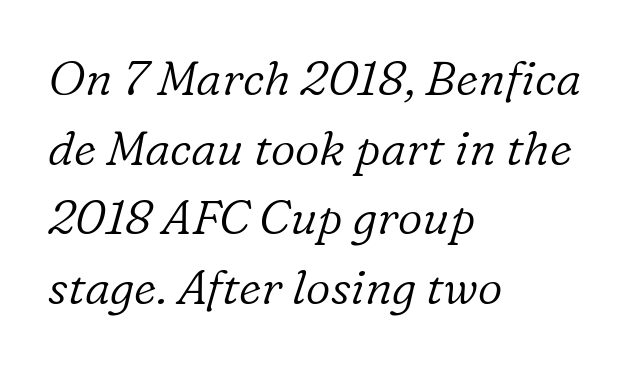
Q: Is the text bold? A: No.
Q: Is the text italic (slanted)? A: Yes, it leans right by about 16 degrees.
Q: Is the typeface a serif or a sans-serif typeface? A: Serif.
Q: Is the text underlined? A: No.
Q: How is the paragraph aligned? A: Left-aligned.
Q: Is the spacing between letters normal or unusually wide? A: Normal.
Q: Is the spacing between lines tight, normal or loose? A: Normal.
Q: Width (condensed, normal, or wide)? A: Normal.
Q: Stroke contrast? A: Low.
Q: x-height? A: Medium.
Q: Monospaced? A: No.
